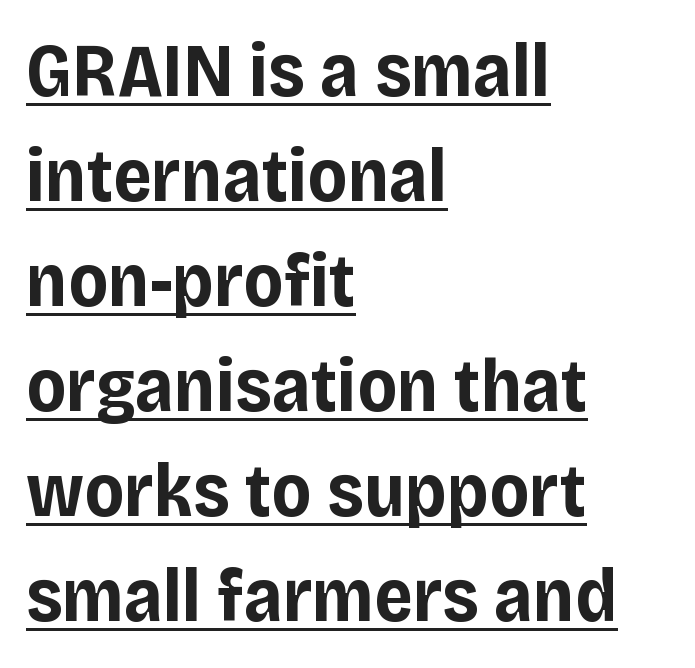
{"serif": "no", "italic": "no", "bold": "yes", "weight": "bold", "width": "normal", "stroke_contrast": "low", "x_height": "large", "monospaced": "no", "underline": "yes", "align": "left", "line_spacing": "normal", "line_spacing_ratio": 1.4, "letter_spacing": "normal", "letter_spacing_em": 0.0, "glyph_px": 75}
